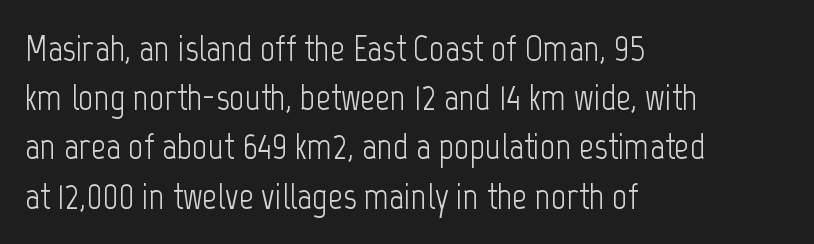
Q: Is the text bold? A: No.
Q: Is the text italic (slanted)? A: No, it is upright.
Q: Is the typeface a serif or a sans-serif typeface? A: Sans-serif.
Q: Is the text underlined? A: No.
Q: How is the paragraph aligned? A: Left-aligned.
Q: Is the spacing between letters normal or unusually wide? A: Normal.
Q: Is the spacing between lines tight, normal or loose? A: Normal.
Q: Width (condensed, normal, or wide)? A: Condensed.
Q: Stroke contrast? A: Low.
Q: x-height? A: Medium.
Q: Monospaced? A: No.
